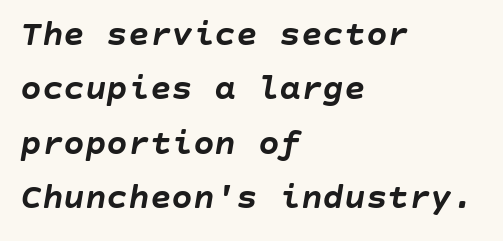
The letterforms sit shoulder to shoulder at normal distance. This sample is left-justified, so line endings fall wherever the words run out. Students, observe: this is what conventionally led text looks like. The words here are not underlined.
